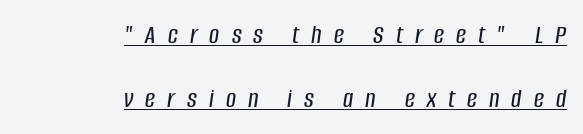
{"italic": "yes", "lean": "right", "slant_degrees": 8, "width": "condensed", "stroke_contrast": "low", "x_height": "large", "monospaced": "no", "underline": "yes", "align": "right", "line_spacing": "loose", "line_spacing_ratio": 2.3, "letter_spacing": "wide", "letter_spacing_em": 0.43, "glyph_px": 28}
